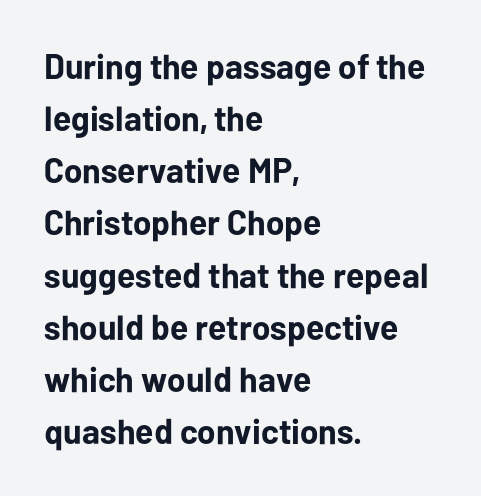
{"serif": "no", "italic": "no", "bold": "yes", "weight": "bold", "width": "normal", "stroke_contrast": "low", "x_height": "medium", "monospaced": "no", "underline": "no", "align": "left", "line_spacing": "normal", "line_spacing_ratio": 1.49, "letter_spacing": "normal", "letter_spacing_em": 0.0, "glyph_px": 35}
